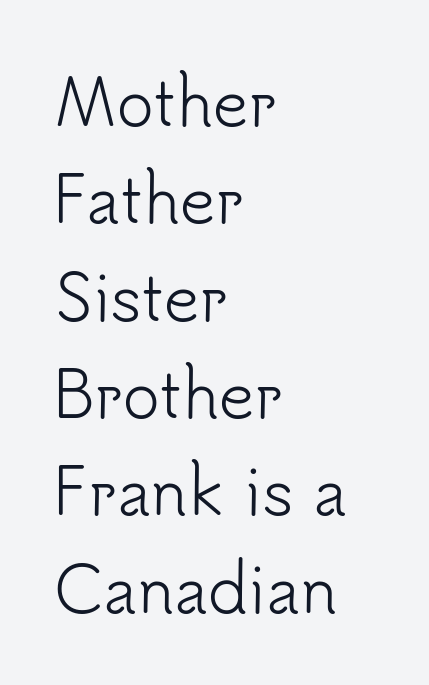
{"serif": "no", "italic": "no", "bold": "no", "weight": "light", "width": "normal", "stroke_contrast": "low", "x_height": "small", "monospaced": "no", "underline": "no", "align": "left", "line_spacing": "normal", "line_spacing_ratio": 1.57, "letter_spacing": "normal", "letter_spacing_em": 0.0, "glyph_px": 62}
